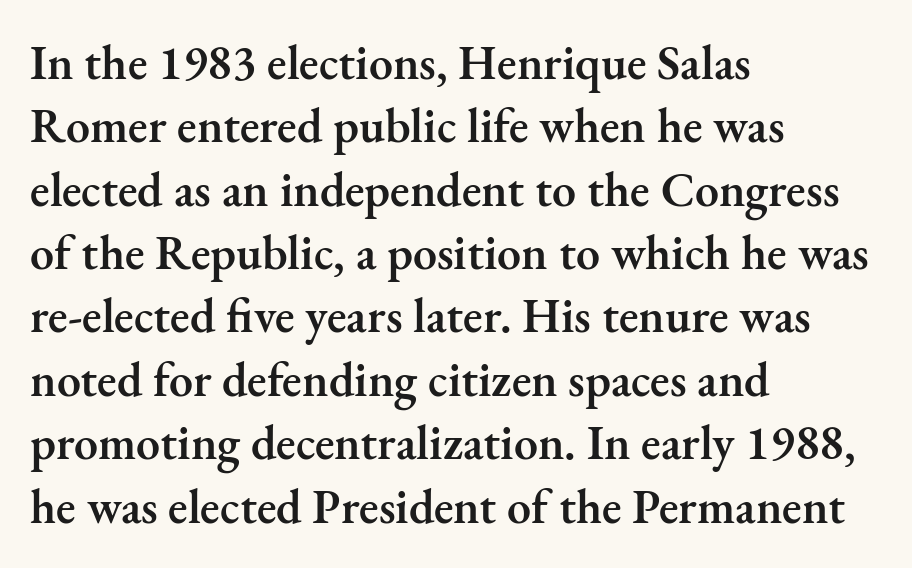
Q: Is the text bold? A: Semi-bold.
Q: Is the text italic (slanted)? A: No, it is upright.
Q: Is the typeface a serif or a sans-serif typeface? A: Serif.
Q: Is the text underlined? A: No.
Q: How is the paragraph aligned? A: Left-aligned.
Q: Is the spacing between letters normal or unusually wide? A: Normal.
Q: Is the spacing between lines tight, normal or loose? A: Normal.
Q: Width (condensed, normal, or wide)? A: Normal.
Q: Stroke contrast? A: Medium.
Q: x-height? A: Small.
Q: Monospaced? A: No.
